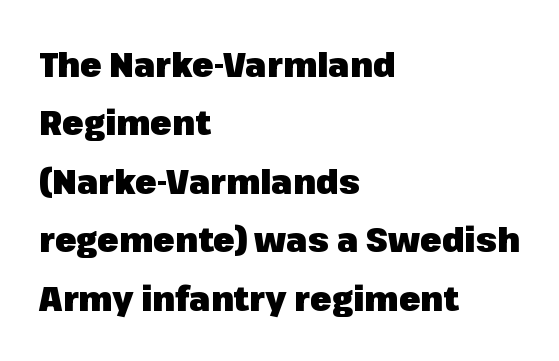
Spacing between characters is what you'd get straight out of the box. Is the type bold? Yes — the strokes are clearly thick and heavy. This sample has the flowing, uneven cadence of proportional lettering. The vertical gap from one line to the next is medium.
